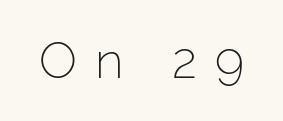
The image shows 50 px light sans-serif type, upright; set unusually wide letter spacing (+0.36 em), not underlined; low stroke contrast and a medium x-height.
